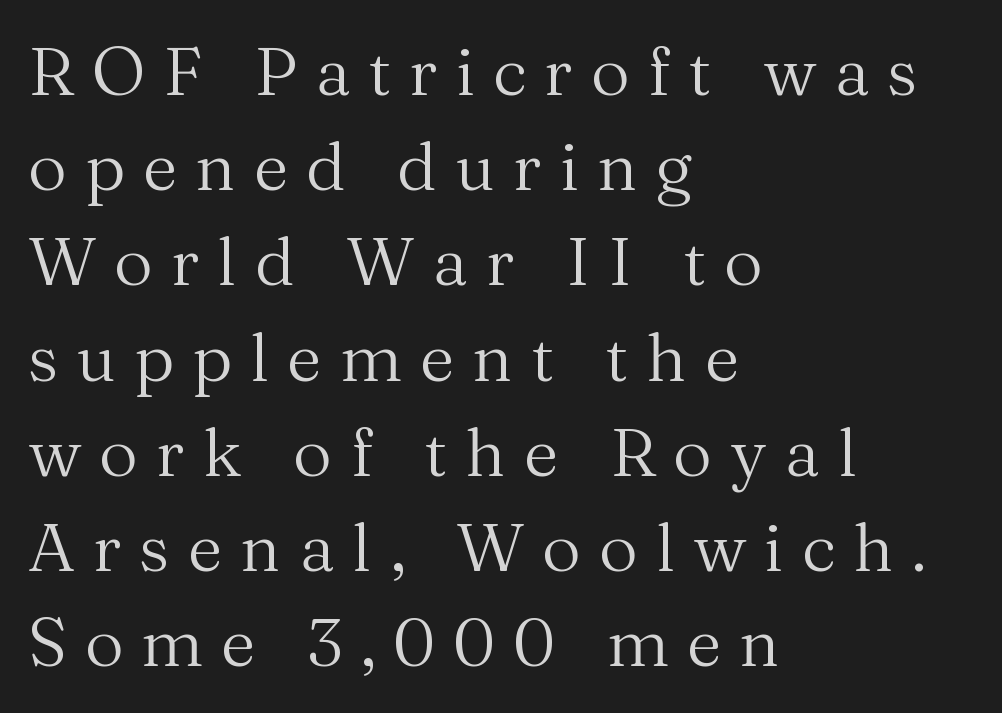
Observe the wide spacing: letters keep a clear distance from each other. These lines are rendered in a variable-pitch font. Is the block centered? No — it sits flush against the left margin. The weight tops out at a normal text grade. Line spacing here is normal. Characters remain perfectly vertical along every line.
